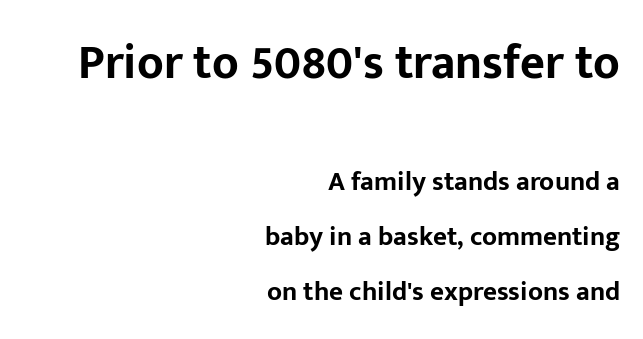
A typesetter would call this leading open, well beyond the default. Examine the stroke ends and you'll find no serifs. The rendering anchors every line to the right-hand side. Character widths vary here, with narrow letters taking less room than wide ones.
